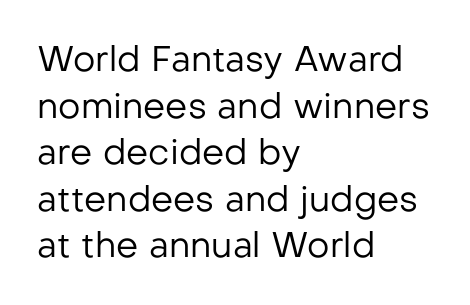
{"serif": "no", "italic": "no", "bold": "no", "weight": "regular", "width": "normal", "stroke_contrast": "low", "x_height": "medium", "monospaced": "no", "underline": "no", "align": "left", "line_spacing": "normal", "line_spacing_ratio": 1.33, "letter_spacing": "normal", "letter_spacing_em": 0.0, "glyph_px": 35}
